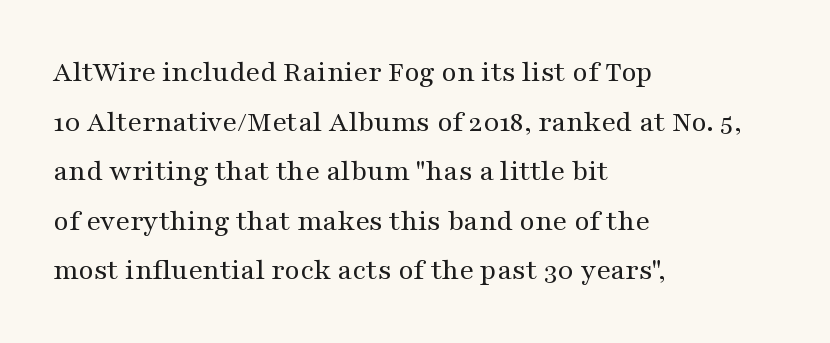
Compared with a centered layout, this one pins lines to the left instead. Honestly, there is no underline to notice here at all. Spacing between characters is what you'd get straight out of the box. This sample has the flowing, uneven cadence of proportional lettering. Small tapered or slab feet sit at the stroke ends, so this counts as serif.
